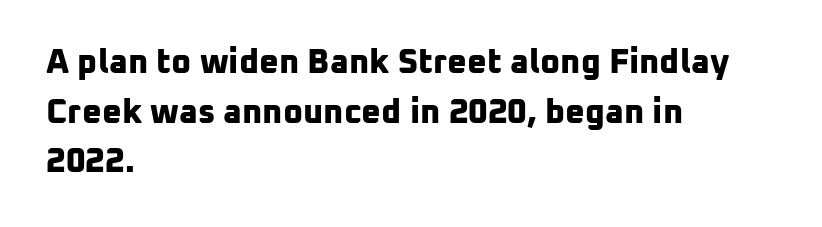
Stroke terminals: plain, sans-serif. There is no visible air inserted between adjacent glyphs. The passage shown is typed in a proportional face where columns would drift. Compared with typical paragraphs, the rows here are spaced about the same. A dark, heavy texture on the line: the type is bold.
